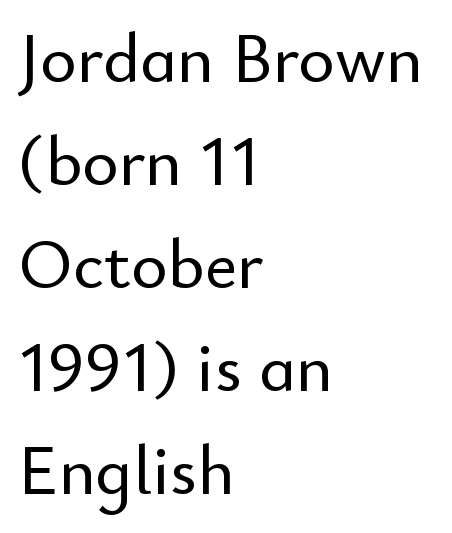
Q: Is the text italic (slanted)? A: No, it is upright.
Q: Is the typeface a serif or a sans-serif typeface? A: Sans-serif.
Q: Is the text underlined? A: No.
Q: How is the paragraph aligned? A: Left-aligned.
Q: Is the spacing between letters normal or unusually wide? A: Normal.
Q: Is the spacing between lines tight, normal or loose? A: Normal.
Q: Width (condensed, normal, or wide)? A: Normal.
Q: Stroke contrast? A: Low.
Q: x-height? A: Small.
Q: Monospaced? A: No.
